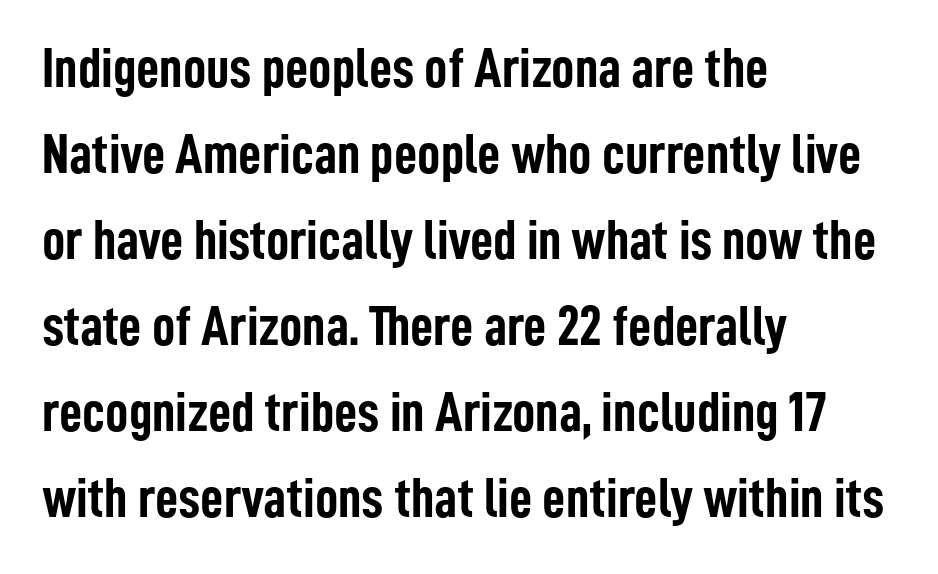
Q: Is the text bold? A: Yes.
Q: Is the text italic (slanted)? A: No, it is upright.
Q: Is the typeface a serif or a sans-serif typeface? A: Sans-serif.
Q: Is the text underlined? A: No.
Q: How is the paragraph aligned? A: Left-aligned.
Q: Is the spacing between letters normal or unusually wide? A: Normal.
Q: Is the spacing between lines tight, normal or loose? A: Normal.
Q: Width (condensed, normal, or wide)? A: Condensed.
Q: Stroke contrast? A: Low.
Q: x-height? A: Medium.
Q: Monospaced? A: No.
